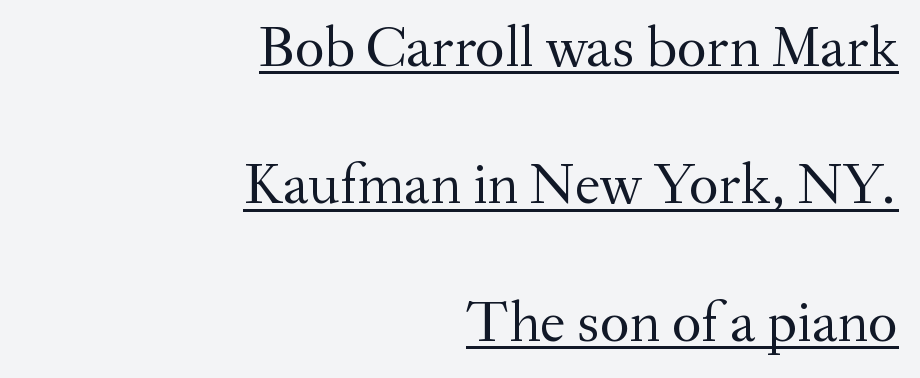
The image shows 58 px regular-weight serif type, upright; set right-aligned, loose line spacing (2.37x), normal letter spacing, underlined; medium stroke contrast and a small x-height.
